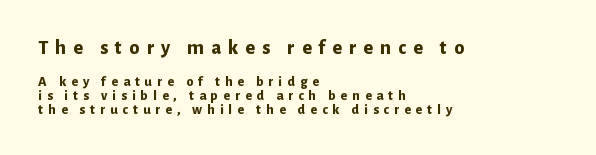
{"italic": "no", "bold": "yes", "underline": "no", "align": "left", "line_spacing": "tight", "line_spacing_ratio": 1.0, "letter_spacing": "wide", "letter_spacing_em": 0.36, "larger_block": "first", "size_ratio": 1.43, "glyph_px": 20}
